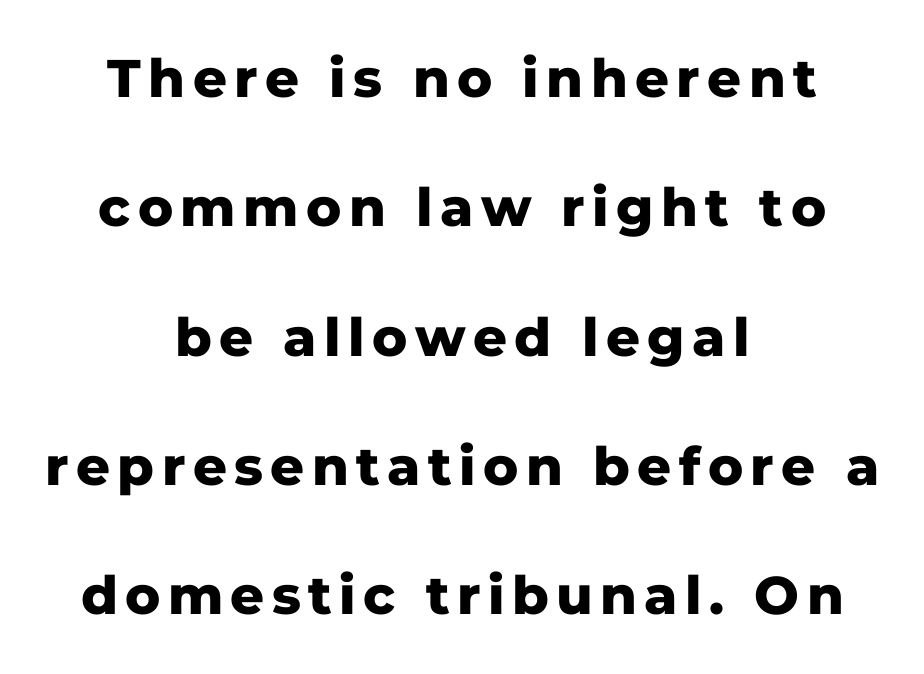
Q: Is the text bold? A: Yes.
Q: Is the text italic (slanted)? A: No, it is upright.
Q: Is the typeface a serif or a sans-serif typeface? A: Sans-serif.
Q: Is the text underlined? A: No.
Q: How is the paragraph aligned? A: Centered.
Q: Is the spacing between lines tight, normal or loose? A: Loose.
Q: Width (condensed, normal, or wide)? A: Normal.
Q: Stroke contrast? A: Low.
Q: x-height? A: Medium.
Q: Monospaced? A: No.
